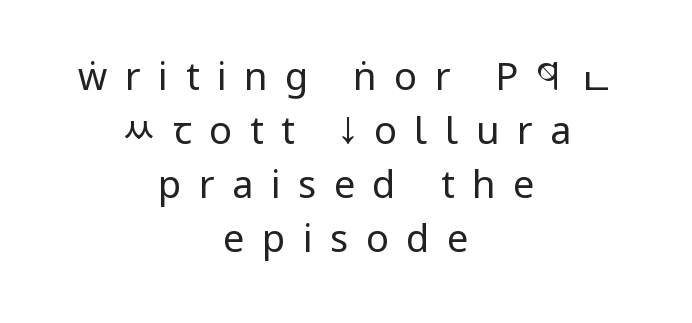
The image shows 38 px regular-weight, condensed sans-serif type, upright; set centered, normal line spacing (1.42x), unusually wide letter spacing (+0.46 em), not underlined; low stroke contrast and a large x-height.
